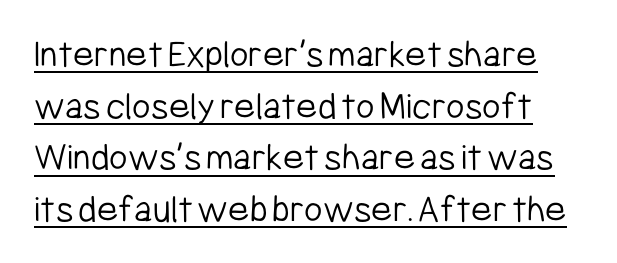
The image shows 40 px light, condensed sans-serif type, upright; set normal line spacing (1.29x), normal letter spacing, underlined; low stroke contrast and a medium x-height.
